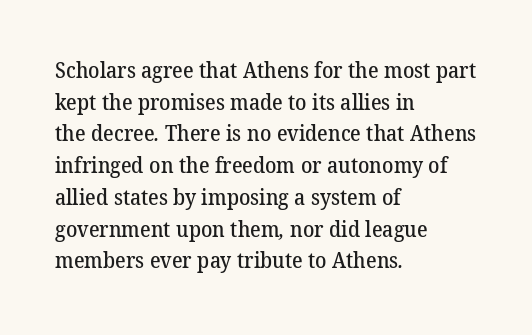
{"bold": "semi", "underline": "no", "align": "left", "line_spacing": "normal", "line_spacing_ratio": 1.51, "letter_spacing": "normal", "letter_spacing_em": 0.0, "glyph_px": 21}
